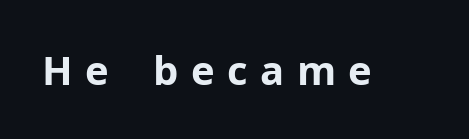
This rendering employs a face without finishing strokes, i.e., a sans-serif. The face used here is rendered with a markedly widened letterfit. This sample uses an upright cut, with every glyph sitting square on the baseline. Compared with an ordinary text face, these strokes are far heavier — a full bold. Looks like regular typesetting: each glyph gets only the width it needs. Descender tails drop into unmarked territory.
